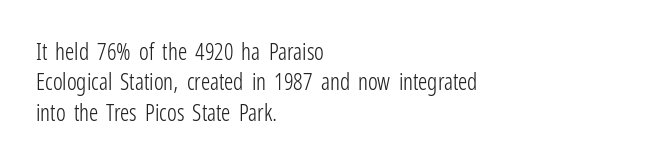
The space directly below the letters is spotless. Caption: standard tracking, unaltered. Vertically, the passage feels balanced, rows spaced as you'd expect. Does the lettering tilt? It doesn't — this is upright.
